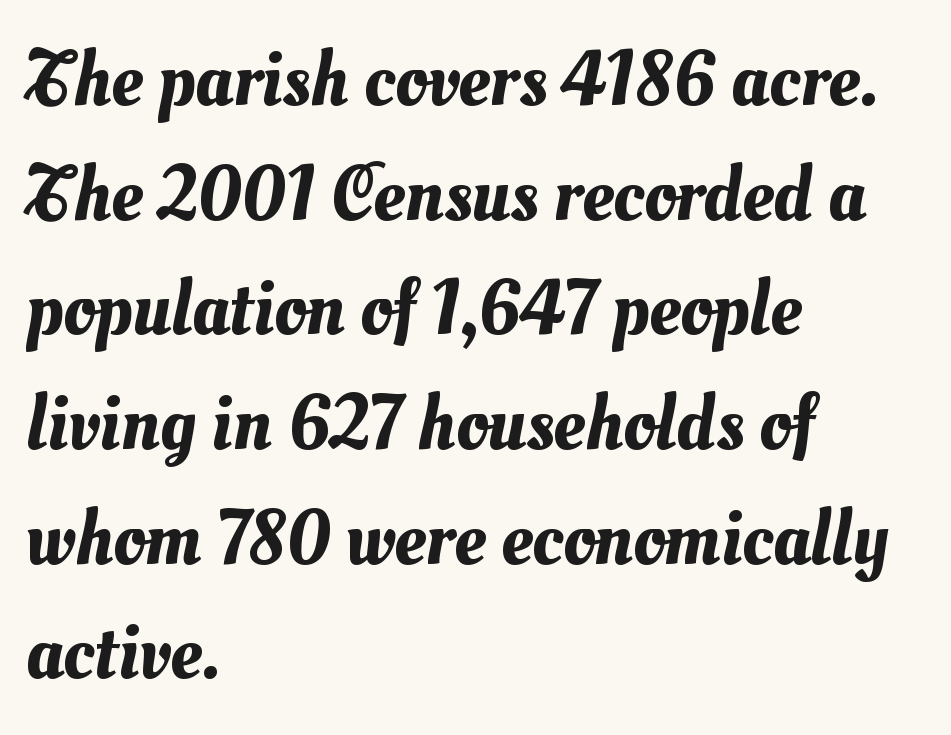
The image shows 78 px text type; set left-aligned, normal line spacing (1.47x), normal letter spacing, not underlined; medium stroke contrast and a small x-height.
